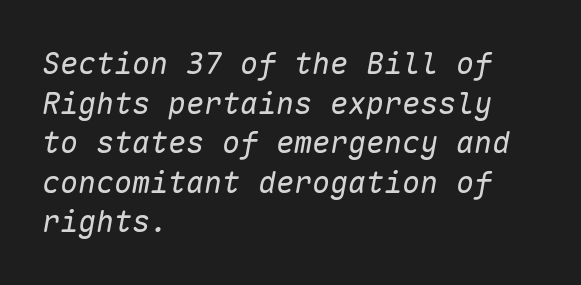
Q: Is the text bold? A: No.
Q: Is the text italic (slanted)? A: Yes, it leans right by about 10 degrees.
Q: Is the text underlined? A: No.
Q: How is the paragraph aligned? A: Left-aligned.
Q: Is the spacing between letters normal or unusually wide? A: Normal.
Q: Is the spacing between lines tight, normal or loose? A: Normal.
Q: Width (condensed, normal, or wide)? A: Normal.
Q: Stroke contrast? A: Low.
Q: x-height? A: Medium.
Q: Monospaced? A: Yes.
